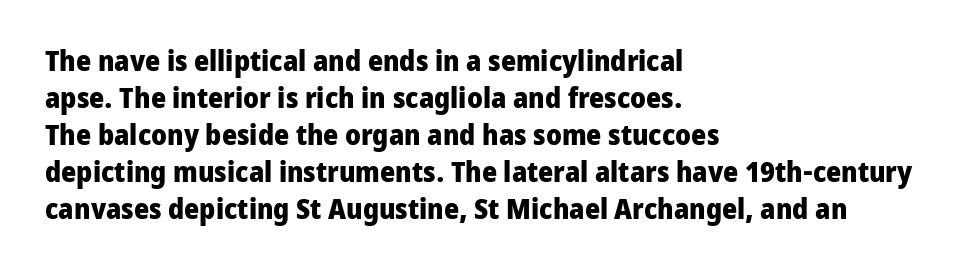
{"serif": "no", "italic": "no", "bold": "yes", "weight": "heavy", "width": "normal", "stroke_contrast": "low", "x_height": "medium", "monospaced": "no", "underline": "no", "align": "left", "line_spacing": "normal", "line_spacing_ratio": 1.28, "letter_spacing": "normal", "letter_spacing_em": 0.0, "glyph_px": 29}
